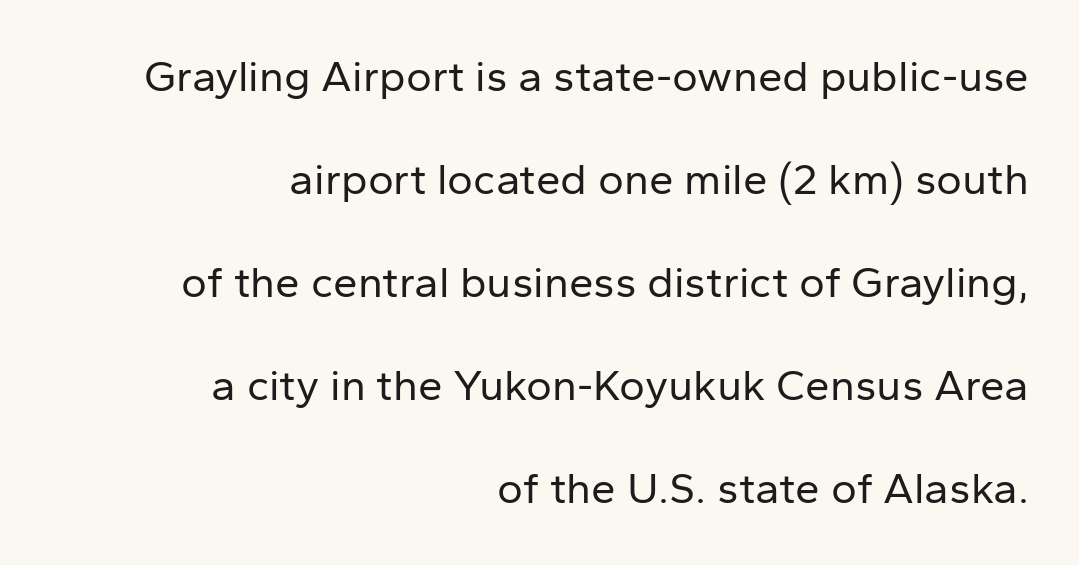
Leading is clearly above the norm, producing a sparse column. Looks like regular typesetting: each glyph gets only the width it needs. The gaps between neighbouring characters are ordinary and unremarkable. Stroke mass is kept to a normal reading level or below. Visually the block forms a straight wall on the right and a jagged coastline on the left.
